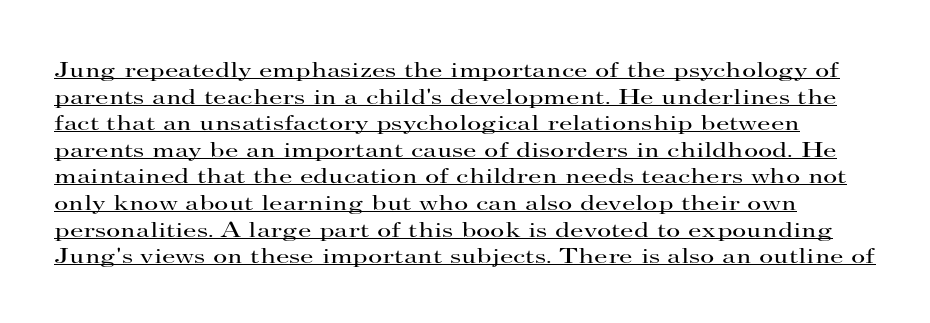
The image shows 22 px text type, upright; set line spacing 1.21x, normal letter spacing, underlined.
